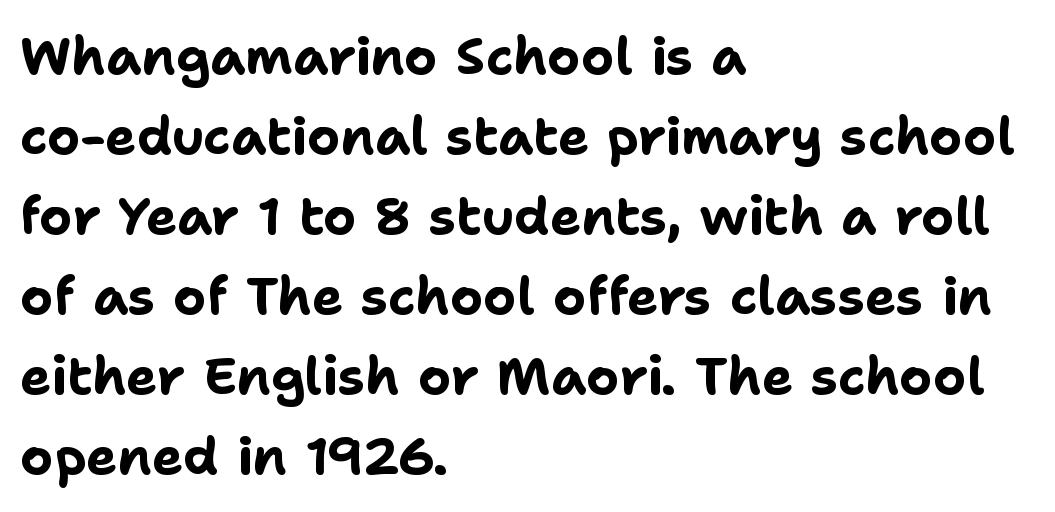
Q: Is the text bold? A: Yes.
Q: Is the text italic (slanted)? A: No, it is upright.
Q: Is the typeface a serif or a sans-serif typeface? A: Sans-serif.
Q: Is the text underlined? A: No.
Q: How is the paragraph aligned? A: Left-aligned.
Q: Is the spacing between letters normal or unusually wide? A: Normal.
Q: Is the spacing between lines tight, normal or loose? A: Normal.
Q: Width (condensed, normal, or wide)? A: Normal.
Q: Stroke contrast? A: Low.
Q: x-height? A: Medium.
Q: Monospaced? A: No.
